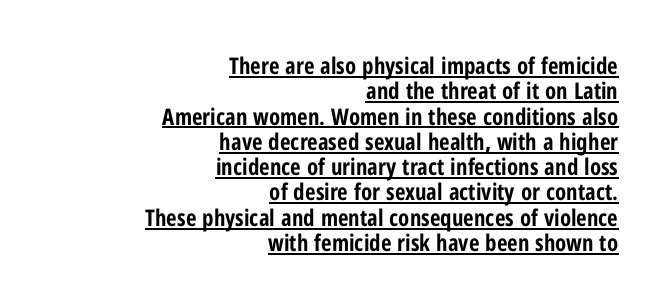
{"italic": "no", "bold": "yes", "underline": "yes", "align": "right", "line_spacing": "tight", "line_spacing_ratio": 1.1, "letter_spacing": "normal", "letter_spacing_em": 0.0, "glyph_px": 23}
